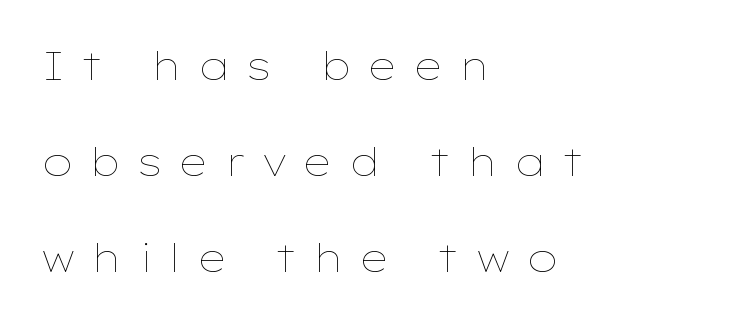
Q: Is the text bold? A: No.
Q: Is the text italic (slanted)? A: No, it is upright.
Q: Is the text underlined? A: No.
Q: How is the paragraph aligned? A: Left-aligned.
Q: Is the spacing between letters normal or unusually wide? A: Unusually wide.
Q: Is the spacing between lines tight, normal or loose? A: Loose.
Q: Width (condensed, normal, or wide)? A: Wide.
Q: Stroke contrast? A: Low.
Q: x-height? A: Medium.
Q: Monospaced? A: No.
